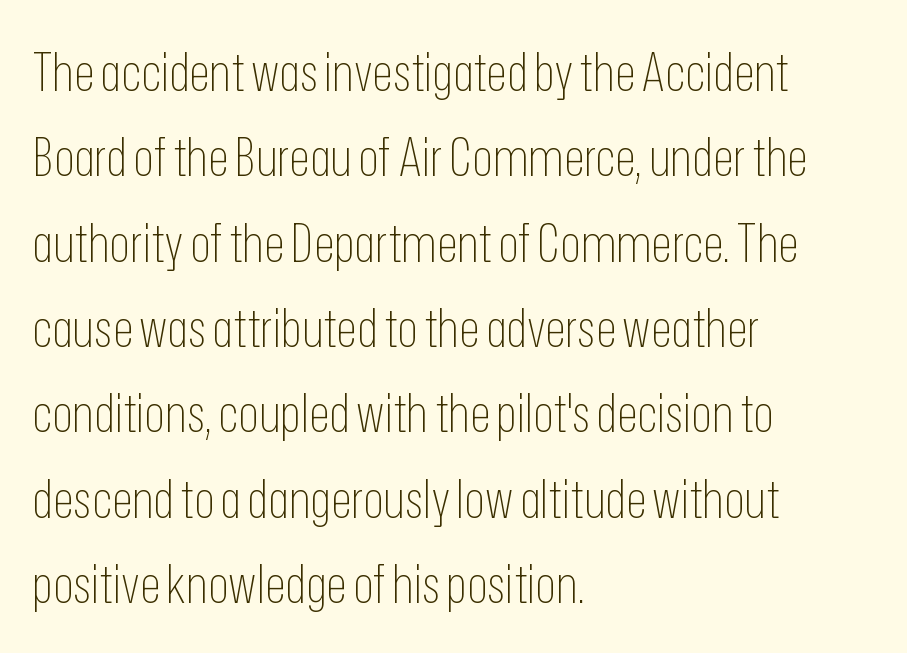
Q: Is the text bold? A: No.
Q: Is the text italic (slanted)? A: No, it is upright.
Q: Is the typeface a serif or a sans-serif typeface? A: Sans-serif.
Q: Is the text underlined? A: No.
Q: How is the paragraph aligned? A: Left-aligned.
Q: Is the spacing between letters normal or unusually wide? A: Normal.
Q: Is the spacing between lines tight, normal or loose? A: Normal.
Q: Width (condensed, normal, or wide)? A: Condensed.
Q: Stroke contrast? A: Low.
Q: x-height? A: Medium.
Q: Monospaced? A: No.
